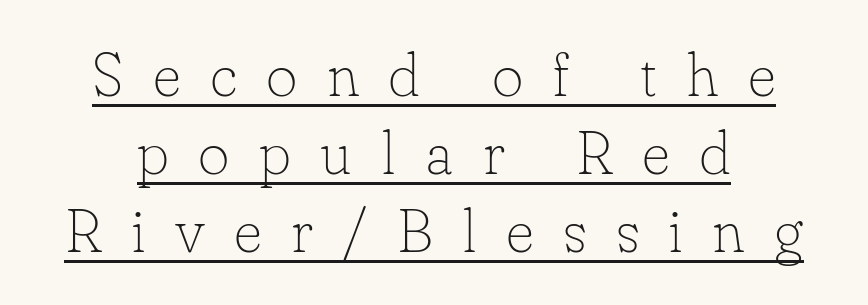
{"serif": "yes", "italic": "no", "bold": "no", "weight": "thin", "width": "normal", "stroke_contrast": "low", "x_height": "small", "monospaced": "no", "underline": "yes", "line_spacing": "normal", "line_spacing_ratio": 1.28, "letter_spacing": "wide", "letter_spacing_em": 0.48, "glyph_px": 61}
